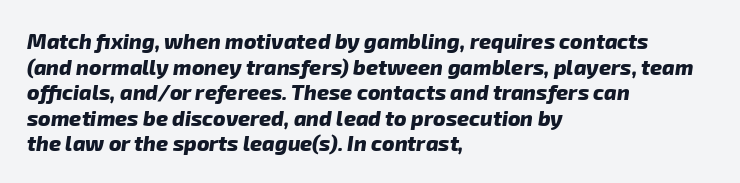
Does extra space separate the letters? No, they use regular spacing. The rendering anchors every line to the left-hand side. The baseline area is clear. Heavy-handed strokes throughout: this text is bold.
